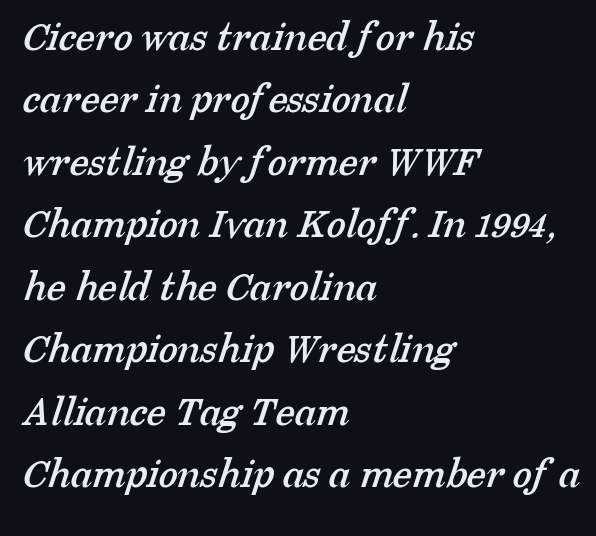
The image shows 44 px serif type; set left-aligned, normal line spacing (1.42x), normal letter spacing, not underlined; low stroke contrast and a medium x-height.
